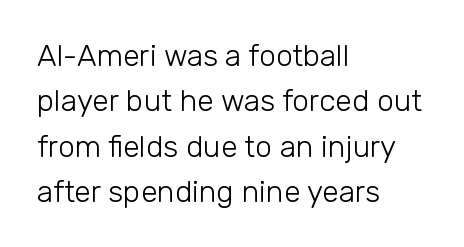
Q: Is the text bold? A: No.
Q: Is the text italic (slanted)? A: No, it is upright.
Q: Is the typeface a serif or a sans-serif typeface? A: Sans-serif.
Q: Is the text underlined? A: No.
Q: How is the paragraph aligned? A: Left-aligned.
Q: Is the spacing between letters normal or unusually wide? A: Normal.
Q: Is the spacing between lines tight, normal or loose? A: Normal.
Q: Width (condensed, normal, or wide)? A: Normal.
Q: Stroke contrast? A: Low.
Q: x-height? A: Medium.
Q: Monospaced? A: No.
